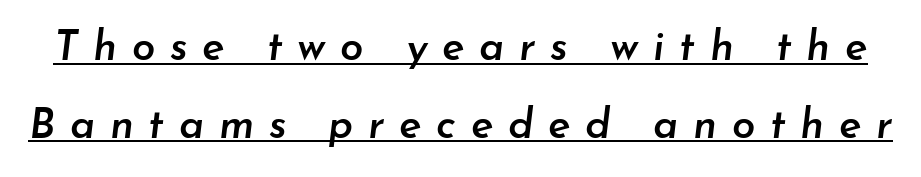
The image shows 42 px semibold type, italic (leaning right); set line spacing 1.85x, unusually wide letter spacing (+0.35 em), underlined; low stroke contrast and a small x-height.
